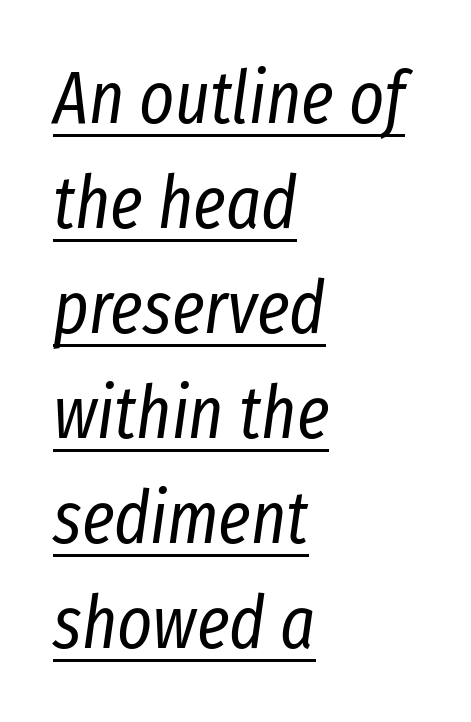
Letter spacing: default. How would I describe the line gaps? Plain and ordinary. Check the space under the baseline: a stroke is drawn there. One-word summary of the alignment: left.
